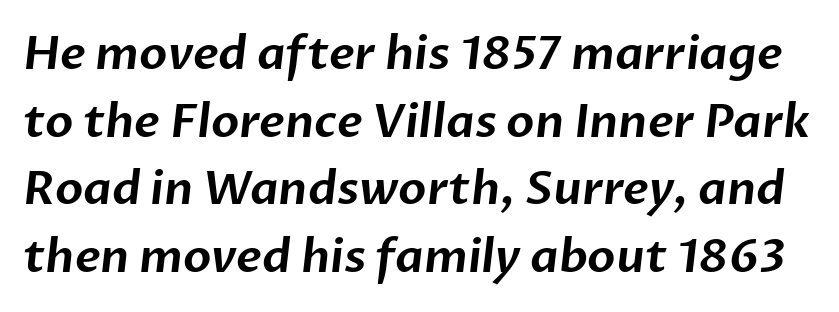
{"serif": "no", "width": "normal", "stroke_contrast": "low", "x_height": "medium", "monospaced": "no", "underline": "no", "line_spacing": "normal", "line_spacing_ratio": 1.47, "letter_spacing": "normal", "letter_spacing_em": 0.0, "glyph_px": 46}
